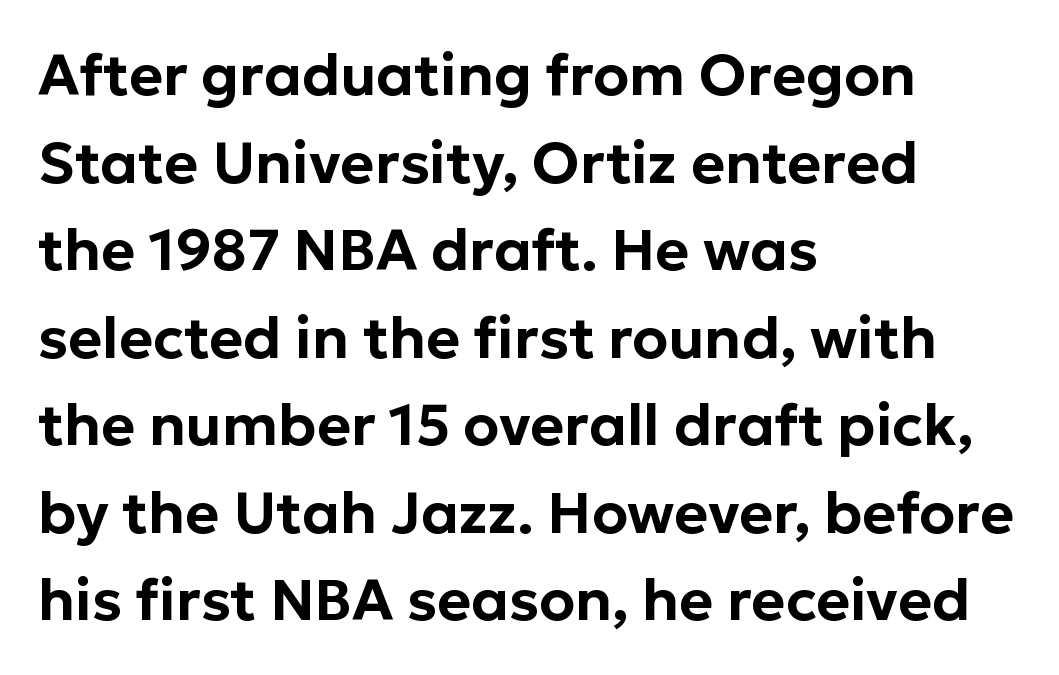
Q: Is the text italic (slanted)? A: No, it is upright.
Q: Is the typeface a serif or a sans-serif typeface? A: Sans-serif.
Q: Is the text underlined? A: No.
Q: How is the paragraph aligned? A: Left-aligned.
Q: Is the spacing between letters normal or unusually wide? A: Normal.
Q: Is the spacing between lines tight, normal or loose? A: Normal.
Q: Width (condensed, normal, or wide)? A: Normal.
Q: Stroke contrast? A: Low.
Q: x-height? A: Medium.
Q: Monospaced? A: No.
